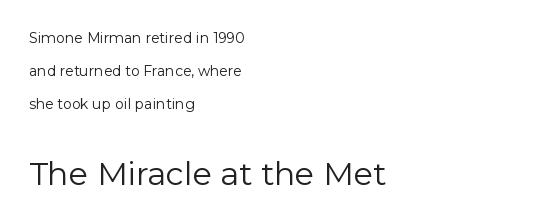
Horizontal alignment here is leftward, the default for most running prose. Is the letter spacing exaggerated? No — it looks like the ordinary default. I'd call this a sans setting — the letters go barefoot. The lettering stays uniformly vertical, giving the passage a roman look. Loosely led — the rows are spread out. The characters are drawn with everyday or finer stroke widths.
